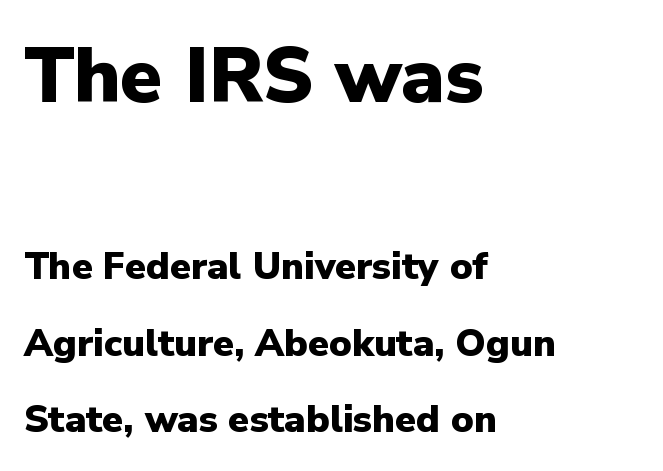
The image shows 77 px heavy sans-serif type, upright; set left-aligned, loose line spacing (2.01x), normal letter spacing, not underlined; the first (top) block is 2.03x larger; low stroke contrast and a medium x-height.
